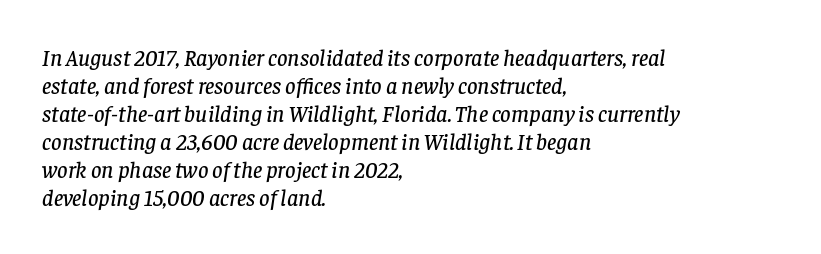
Horizontal alignment here is leftward, the default for most running prose. These lines keep a tight, regular rhythm from letter to letter. Clear beneath every line of the passage. If you drew a line through each stem, it would be angled.
